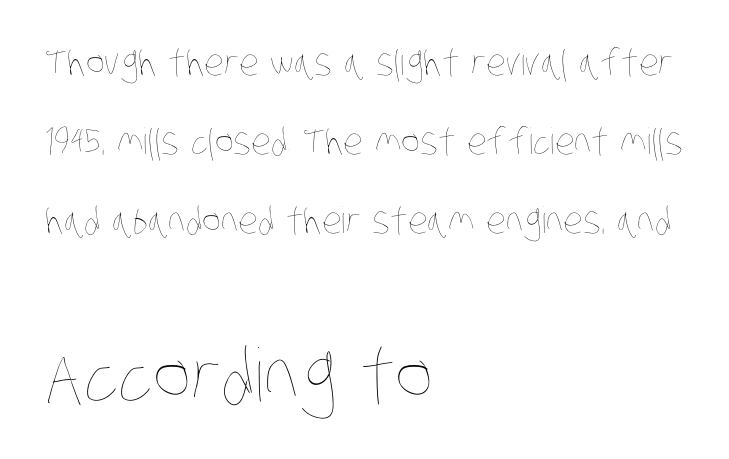
The image shows 73 px thin, condensed type; set left-aligned, loose line spacing (2.19x), normal letter spacing, not underlined; the second (bottom) block is 2.03x larger; low stroke contrast and a large x-height.
